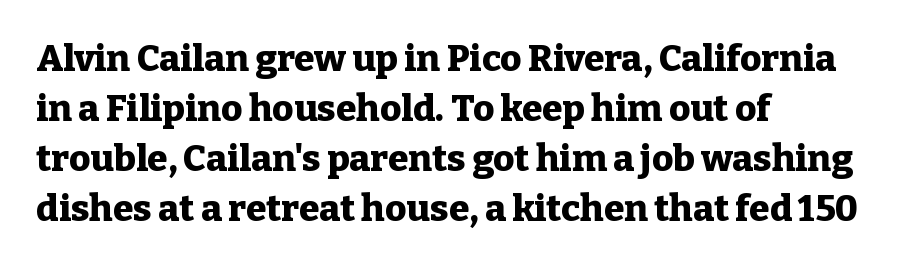
The image shows 37 px heavy serif type, upright; set left-aligned, normal line spacing (1.35x), normal letter spacing, not underlined; low stroke contrast and a medium x-height.
